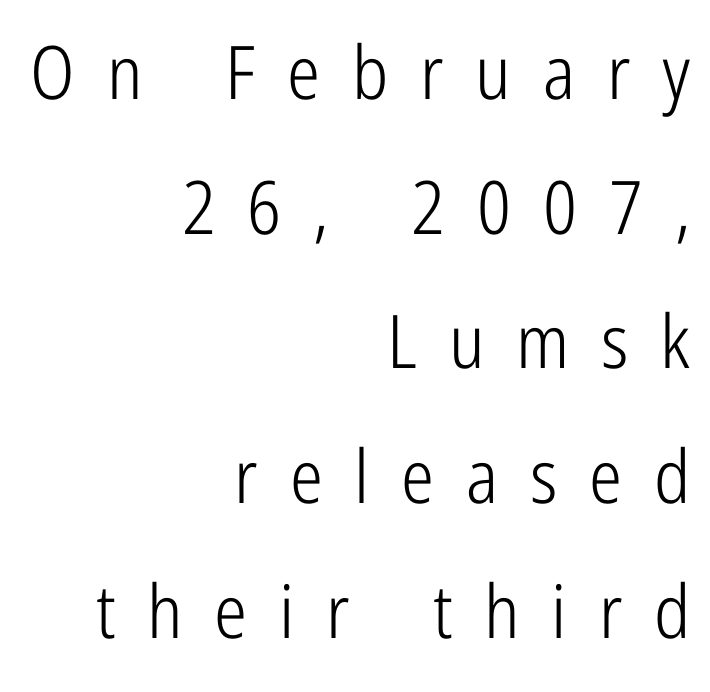
Q: Is the text bold? A: No.
Q: Is the text italic (slanted)? A: No, it is upright.
Q: Is the typeface a serif or a sans-serif typeface? A: Sans-serif.
Q: Is the text underlined? A: No.
Q: How is the paragraph aligned? A: Right-aligned.
Q: Is the spacing between letters normal or unusually wide? A: Unusually wide.
Q: Width (condensed, normal, or wide)? A: Condensed.
Q: Stroke contrast? A: Low.
Q: x-height? A: Medium.
Q: Monospaced? A: No.
